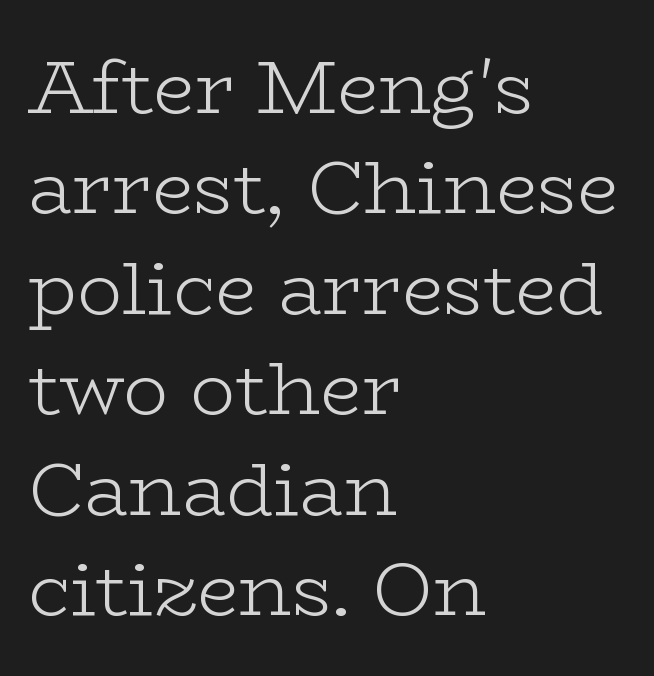
The image shows 75 px light, wide serif type, upright; set left-aligned, normal line spacing (1.34x), normal letter spacing, not underlined; low stroke contrast and a medium x-height.
